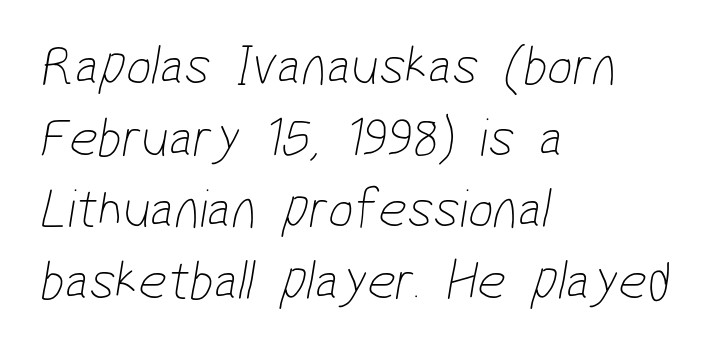
The face looks like a standard text weight, possibly lighter. The characters display no serif detailing; their extremities are plain. The rendering uses a moderate line-height, typical for paragraphs. Rule under the text: the space is simply empty.
